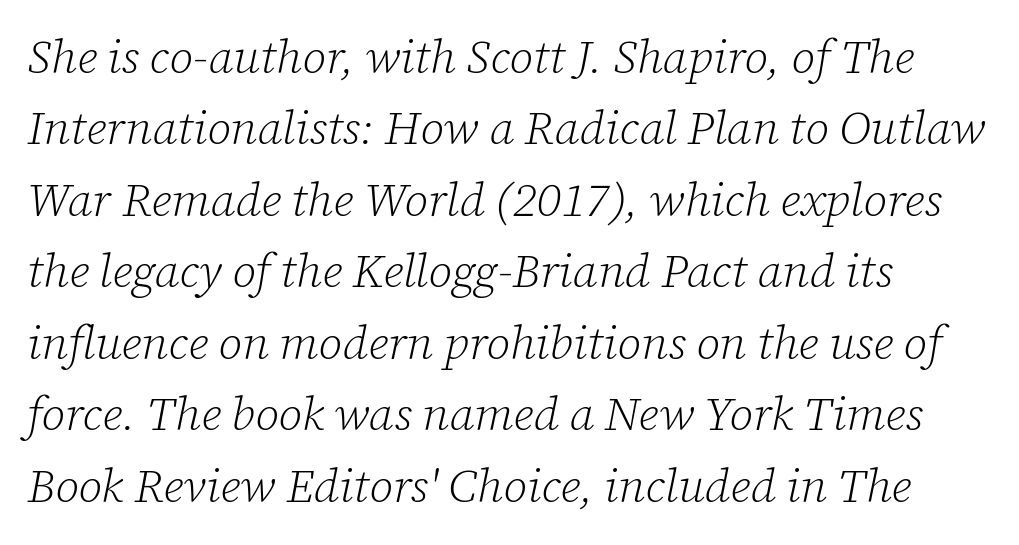
The image shows 47 px light serif type, italic (leaning right); set left-aligned, normal line spacing (1.52x), normal letter spacing, not underlined; low stroke contrast and a medium x-height.
